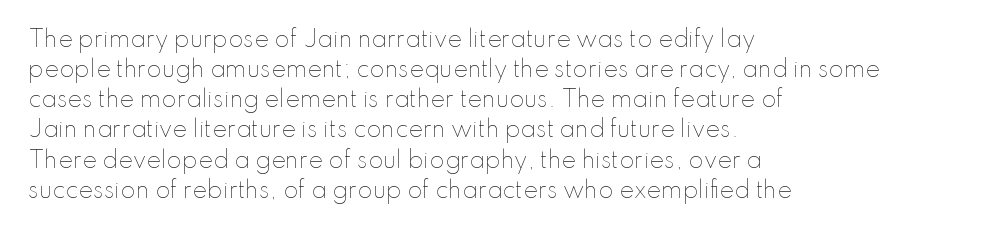
{"italic": "no", "bold": "no", "underline": "no", "align": "left", "line_spacing": "normal", "line_spacing_ratio": 1.37, "letter_spacing": "normal", "letter_spacing_em": 0.0, "glyph_px": 22}
